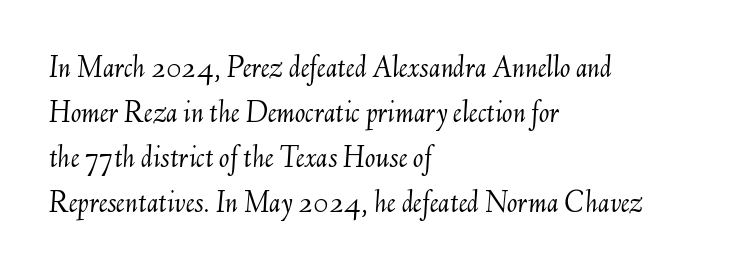
{"italic": "yes", "lean": "right", "slant_degrees": 6, "bold": "no", "weight": "light", "width": "normal", "stroke_contrast": "medium", "x_height": "small", "monospaced": "no", "underline": "no", "align": "left", "line_spacing": "normal", "line_spacing_ratio": 1.45, "letter_spacing": "normal", "letter_spacing_em": 0.0, "glyph_px": 31}
